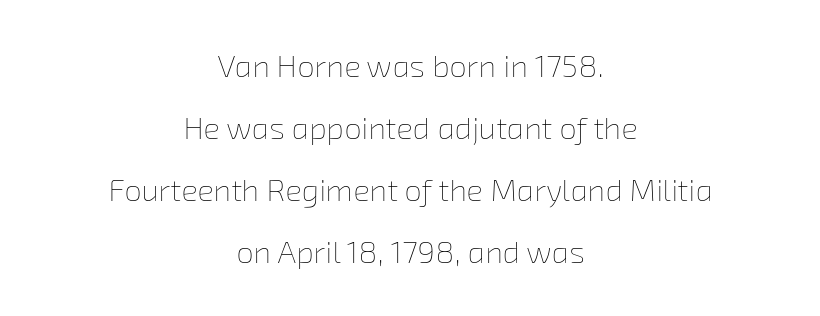
The image shows 31 px thin type; set centered, loose line spacing (2.0x), normal letter spacing, not underlined; low stroke contrast and a medium x-height.
